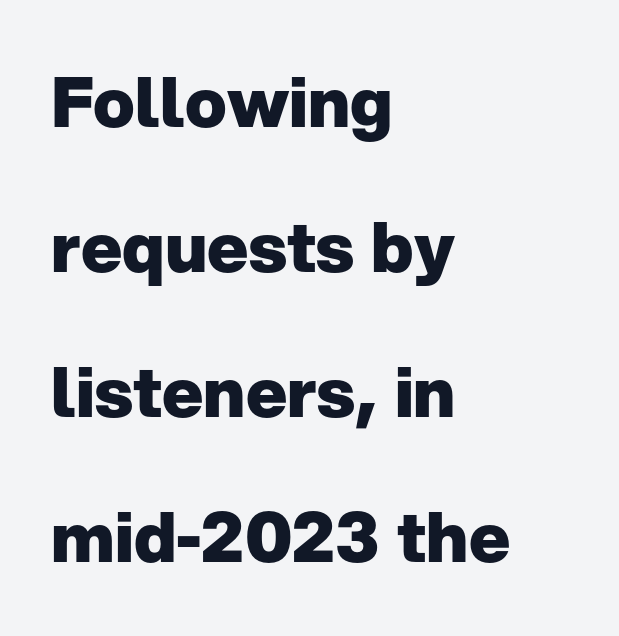
{"serif": "no", "italic": "no", "bold": "yes", "weight": "heavy", "width": "normal", "stroke_contrast": "low", "x_height": "medium", "monospaced": "no", "underline": "no", "align": "left", "line_spacing": "loose", "line_spacing_ratio": 2.1, "letter_spacing": "normal", "letter_spacing_em": 0.0, "glyph_px": 69}
